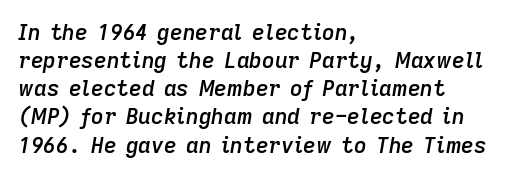
The image shows 22 px text type, italic (leaning right); set left-aligned, normal line spacing (1.28x), normal letter spacing, not underlined.
